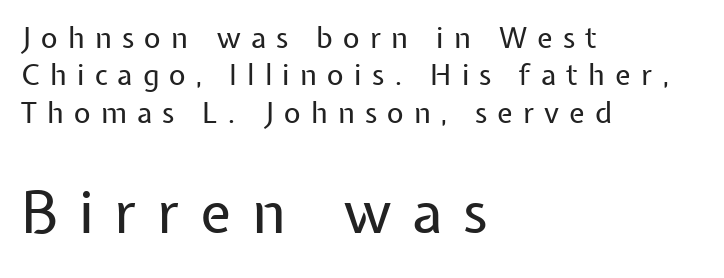
Q: Is the text bold? A: No.
Q: Is the text italic (slanted)? A: No, it is upright.
Q: Is the typeface a serif or a sans-serif typeface? A: Sans-serif.
Q: Is the text underlined? A: No.
Q: How is the paragraph aligned? A: Left-aligned.
Q: Is the spacing between letters normal or unusually wide? A: Unusually wide.
Q: Is the spacing between lines tight, normal or loose? A: Normal.
Q: Which block of text is set in a larger size, the first (top) or the second (bottom)? A: The second (bottom) one.
Q: Width (condensed, normal, or wide)? A: Normal.
Q: Stroke contrast? A: Low.
Q: x-height? A: Medium.
Q: Monospaced? A: No.
